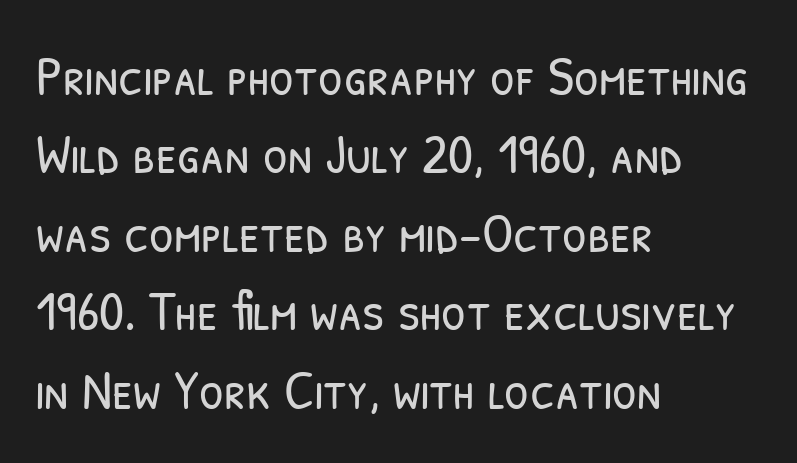
The image shows 56 px light, condensed sans-serif type; set left-aligned, normal line spacing (1.4x), normal letter spacing, not underlined; low stroke contrast and a medium x-height.
